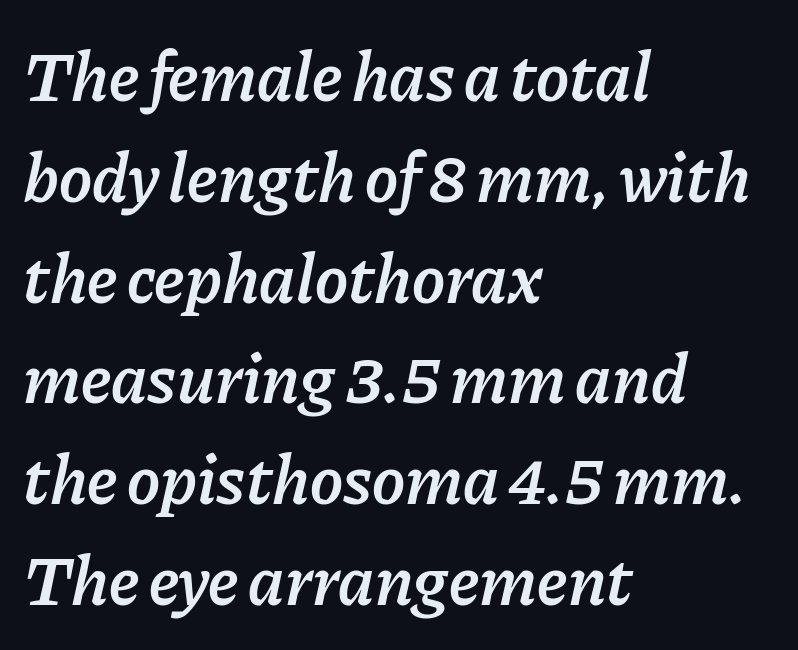
The image shows 70 px semibold type, italic (leaning right); set left-aligned, normal line spacing (1.44x), normal letter spacing, not underlined; low stroke contrast and a medium x-height.
